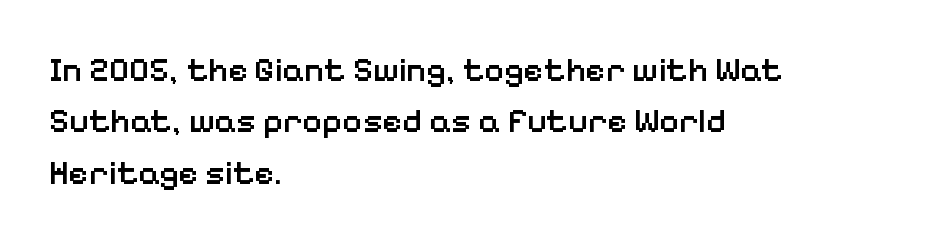
{"serif": "no", "italic": "no", "bold": "semi", "weight": "semibold", "width": "normal", "stroke_contrast": "low", "x_height": "medium", "monospaced": "no", "underline": "no", "align": "left", "line_spacing": "normal", "line_spacing_ratio": 1.51, "letter_spacing": "normal", "letter_spacing_em": 0.0, "glyph_px": 34}
